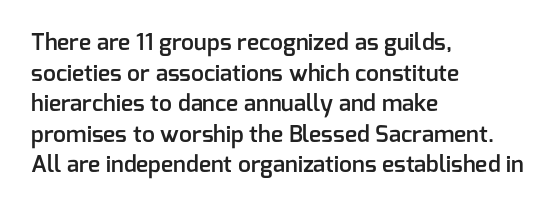
Q: Is the text bold? A: Semi-bold.
Q: Is the text italic (slanted)? A: No, it is upright.
Q: Is the text underlined? A: No.
Q: How is the paragraph aligned? A: Left-aligned.
Q: Is the spacing between letters normal or unusually wide? A: Normal.
Q: Is the spacing between lines tight, normal or loose? A: Normal.
